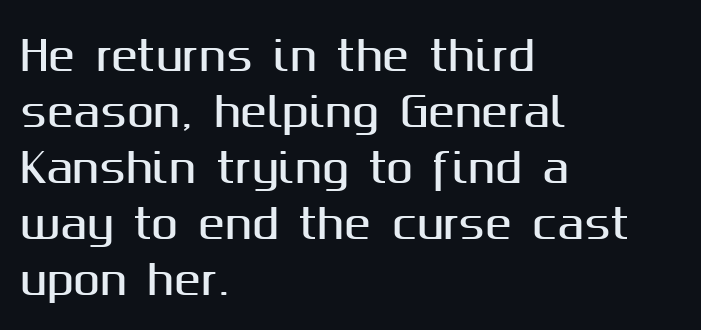
The image shows 40 px sans-serif type, upright; set left-aligned, normal line spacing (1.4x), normal letter spacing, not underlined; medium stroke contrast and a medium x-height.
